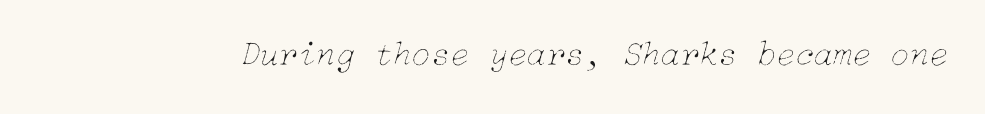
Q: Is the text bold? A: No.
Q: Is the text italic (slanted)? A: Yes, it leans right by about 15 degrees.
Q: Is the text underlined? A: No.
Q: Is the spacing between letters normal or unusually wide? A: Normal.
Q: Width (condensed, normal, or wide)? A: Normal.
Q: Stroke contrast? A: Low.
Q: x-height? A: Medium.
